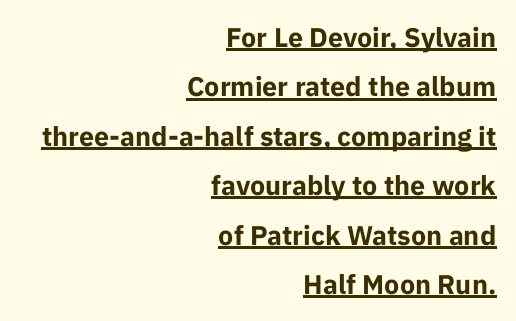
Q: Is the text bold? A: Yes.
Q: Is the text italic (slanted)? A: No, it is upright.
Q: Is the text underlined? A: Yes.
Q: How is the paragraph aligned? A: Right-aligned.
Q: Is the spacing between letters normal or unusually wide? A: Normal.
